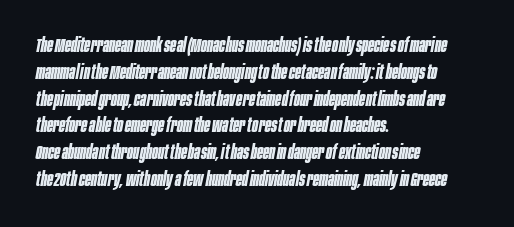
The image shows 20 px bold type, italic (leaning right); set left-aligned, normal line spacing (1.34x), normal letter spacing, not underlined.
